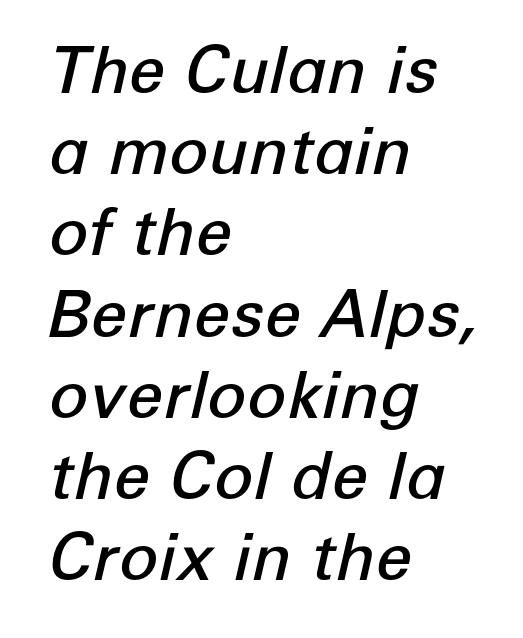
A somewhat darkened texture: the type is semibold rather than bold. Nobody touched the tracking dial on this one. The ragged edge is on the right, which tells us the setting is flush left. Notice how the stems are inclined rather than vertical — that's the hallmark of italics. Reading down the column, the eye jumps a familiar distance to each next line. You could not count columns in this text — the font is proportionally spaced.
